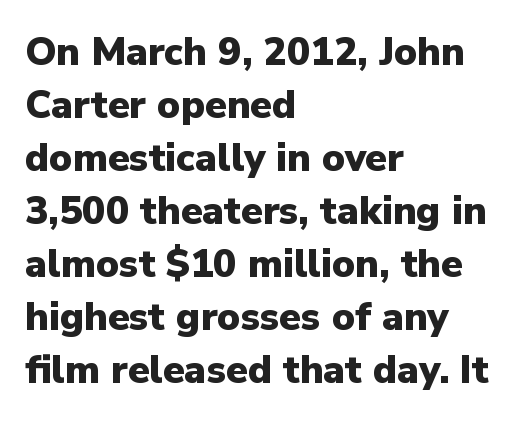
{"serif": "no", "italic": "no", "bold": "yes", "weight": "heavy", "width": "normal", "stroke_contrast": "low", "x_height": "medium", "monospaced": "no", "underline": "no", "align": "left", "line_spacing": "normal", "line_spacing_ratio": 1.36, "letter_spacing": "normal", "letter_spacing_em": 0.0, "glyph_px": 39}
